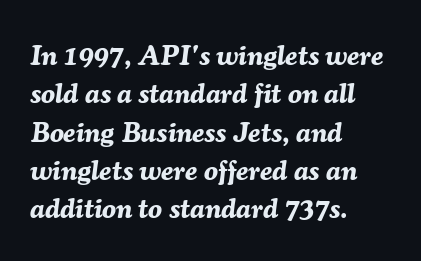
Q: Is the text bold? A: Yes.
Q: Is the text italic (slanted)? A: Yes, it leans right by about 7 degrees.
Q: Is the text underlined? A: No.
Q: How is the paragraph aligned? A: Left-aligned.
Q: Is the spacing between letters normal or unusually wide? A: Normal.
Q: Is the spacing between lines tight, normal or loose? A: Normal.
Q: Width (condensed, normal, or wide)? A: Normal.
Q: Stroke contrast? A: Medium.
Q: x-height? A: Medium.
Q: Monospaced? A: No.
